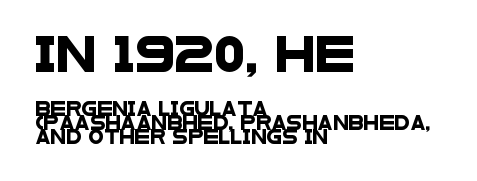
The glyphs are unaccompanied by any horizontal stroke below them. Caption: standard tracking, unaltered. Here the designer chose a conventional face with non-uniform glyph widths. The upper block of text is set noticeably larger than the block beneath it. Line starts are locked; line ends wander. This sample uses a sans-serif face.
